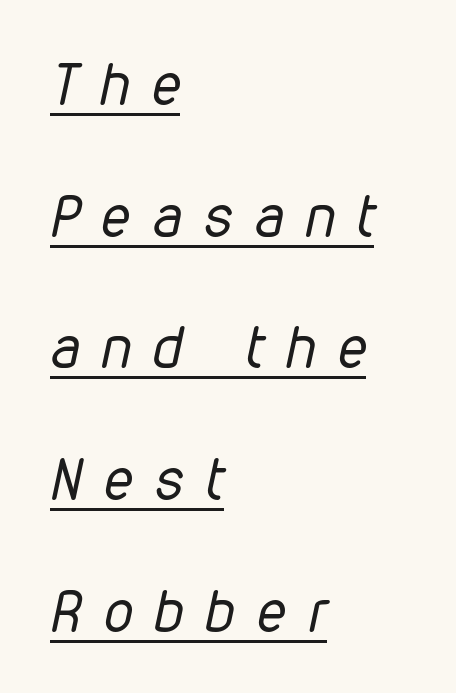
{"italic": "yes", "lean": "right", "slant_degrees": 12, "bold": "no", "weight": "regular", "width": "condensed", "stroke_contrast": "low", "x_height": "medium", "monospaced": "no", "underline": "yes", "align": "left", "line_spacing": "loose", "line_spacing_ratio": 2.27, "letter_spacing": "wide", "letter_spacing_em": 0.39, "glyph_px": 58}
